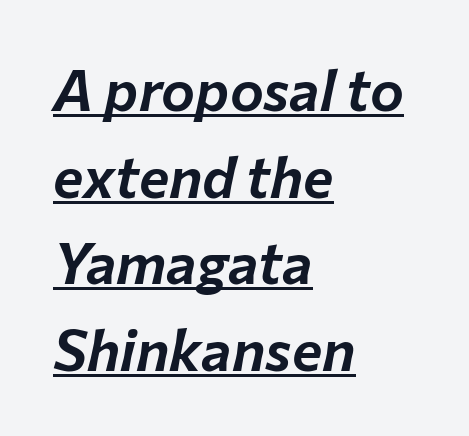
The image shows 57 px text type, italic (leaning right); set left-aligned, normal line spacing (1.52x), normal letter spacing, underlined; low stroke contrast and a medium x-height.
